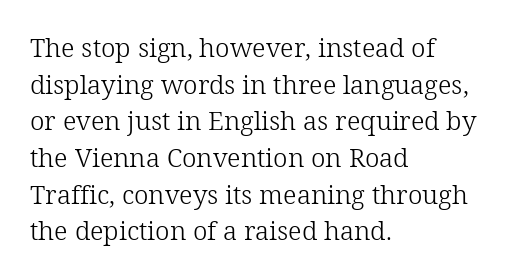
The image shows 26 px text type, upright; set left-aligned, normal line spacing (1.41x), normal letter spacing, not underlined.
